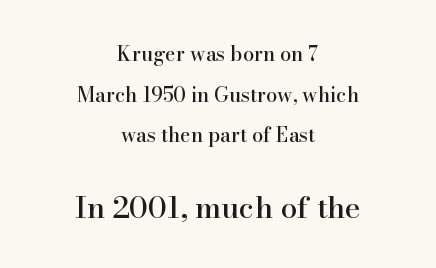
The image shows 30 px serif type, upright; set centered, loose line spacing (2.03x), normal letter spacing, not underlined; the second (bottom) block is 1.5x larger; high stroke contrast and a small x-height.
